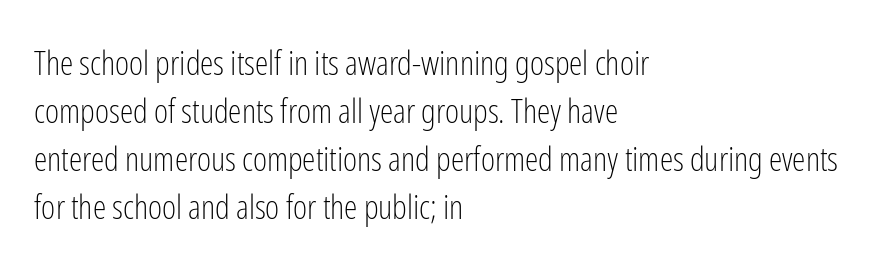
The image shows 34 px light, condensed sans-serif type, upright; set left-aligned, normal line spacing (1.41x), normal letter spacing, not underlined; low stroke contrast and a medium x-height.
